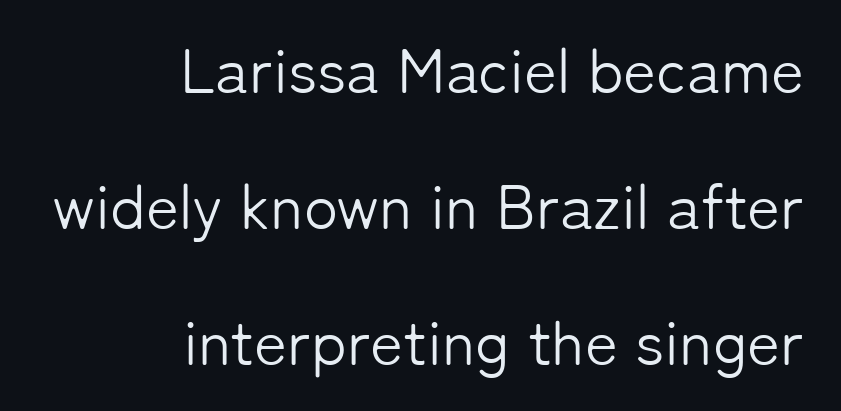
Q: Is the text bold? A: No.
Q: Is the text italic (slanted)? A: No, it is upright.
Q: Is the typeface a serif or a sans-serif typeface? A: Sans-serif.
Q: Is the text underlined? A: No.
Q: How is the paragraph aligned? A: Right-aligned.
Q: Is the spacing between letters normal or unusually wide? A: Normal.
Q: Is the spacing between lines tight, normal or loose? A: Loose.
Q: Width (condensed, normal, or wide)? A: Normal.
Q: Stroke contrast? A: Low.
Q: x-height? A: Medium.
Q: Monospaced? A: No.
